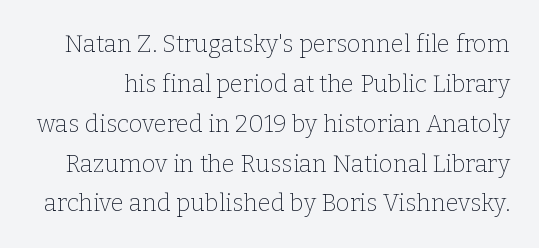
The image shows 24 px text type, upright; set normal line spacing (1.66x), normal letter spacing, not underlined.
